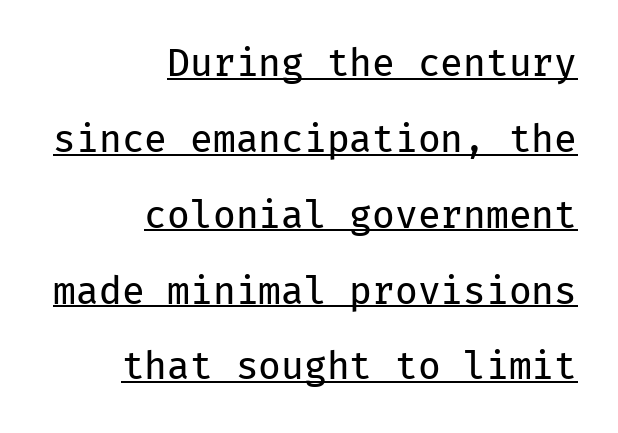
Q: Is the text bold? A: No.
Q: Is the text italic (slanted)? A: No, it is upright.
Q: Is the typeface a serif or a sans-serif typeface? A: Sans-serif.
Q: Is the text underlined? A: Yes.
Q: How is the paragraph aligned? A: Right-aligned.
Q: Is the spacing between letters normal or unusually wide? A: Normal.
Q: Is the spacing between lines tight, normal or loose? A: Loose.
Q: Width (condensed, normal, or wide)? A: Normal.
Q: Stroke contrast? A: Low.
Q: x-height? A: Medium.
Q: Monospaced? A: Yes.
